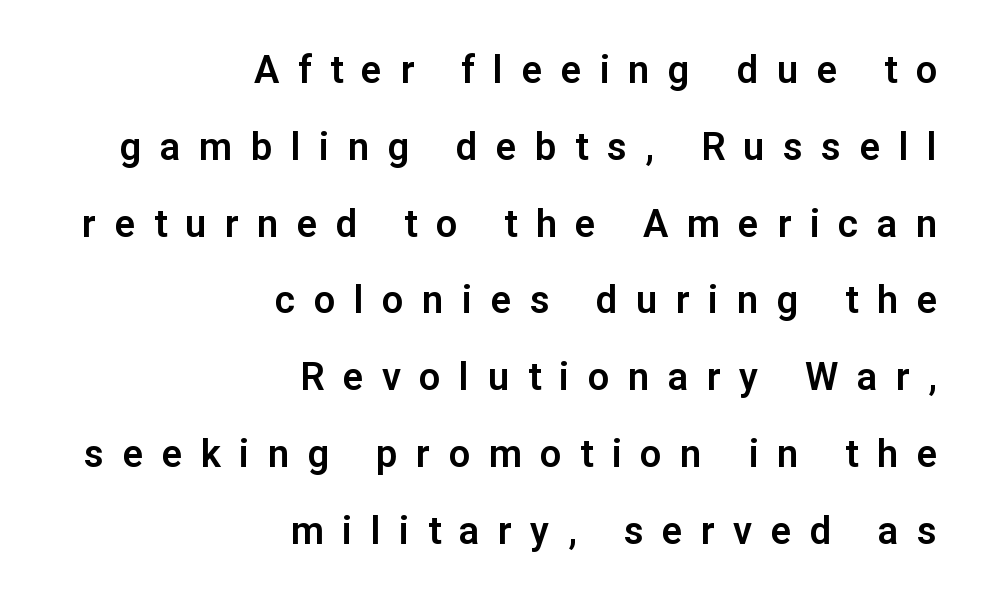
The lines in this sample share a right terminus and differ only in where they begin. Classification — sans serif. A bare baseline throughout the passage. Each word looks stretched out because of the extra space between its letters.
